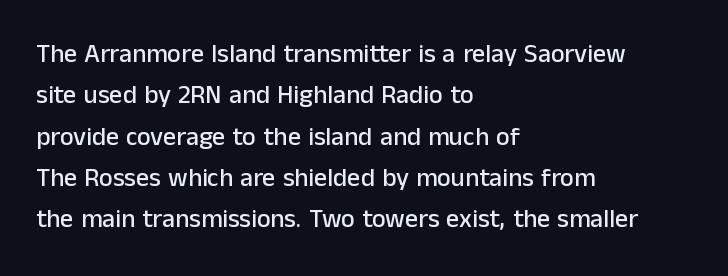
{"italic": "no", "underline": "no", "align": "left", "line_spacing": "normal", "line_spacing_ratio": 1.59, "letter_spacing": "normal", "letter_spacing_em": 0.0, "glyph_px": 26}
